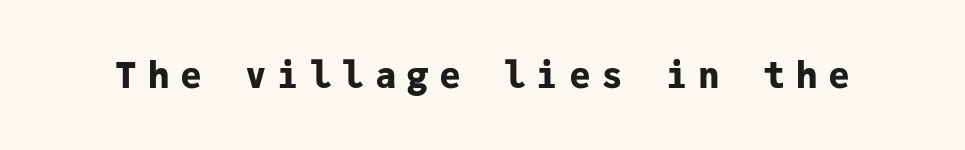
Q: Is the text bold? A: Yes.
Q: Is the text italic (slanted)? A: No, it is upright.
Q: Is the typeface a serif or a sans-serif typeface? A: Sans-serif.
Q: Is the text underlined? A: No.
Q: Is the spacing between letters normal or unusually wide? A: Unusually wide.
Q: Width (condensed, normal, or wide)? A: Normal.
Q: Stroke contrast? A: Low.
Q: x-height? A: Medium.
Q: Monospaced? A: Yes.
